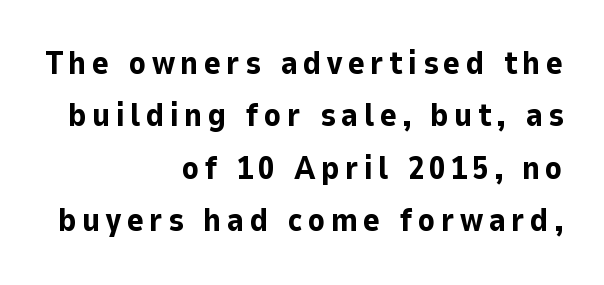
Here the designer chose a conventional face with non-uniform glyph widths. Line endings align vertically; line beginnings do not. Lines of text with bare space underneath. The glyphs in this specimen are sans serif. The rendering uses a moderate line-height, typical for paragraphs. Heft: maximum for text — a bold.
